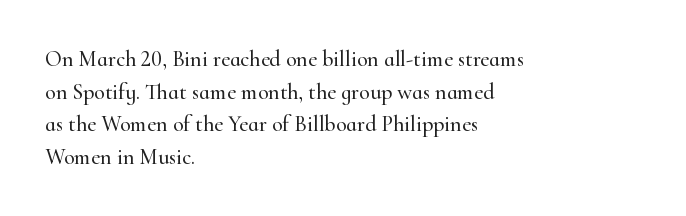
The image shows 22 px text type, upright; set left-aligned, normal line spacing (1.48x), normal letter spacing, not underlined.
